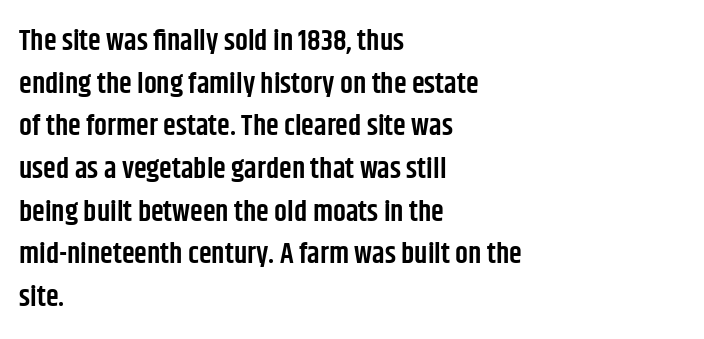
{"serif": "no", "italic": "no", "bold": "semi", "weight": "semibold", "width": "condensed", "stroke_contrast": "low", "x_height": "large", "monospaced": "no", "underline": "no", "align": "left", "line_spacing": "normal", "line_spacing_ratio": 1.47, "letter_spacing": "normal", "letter_spacing_em": 0.0, "glyph_px": 29}
